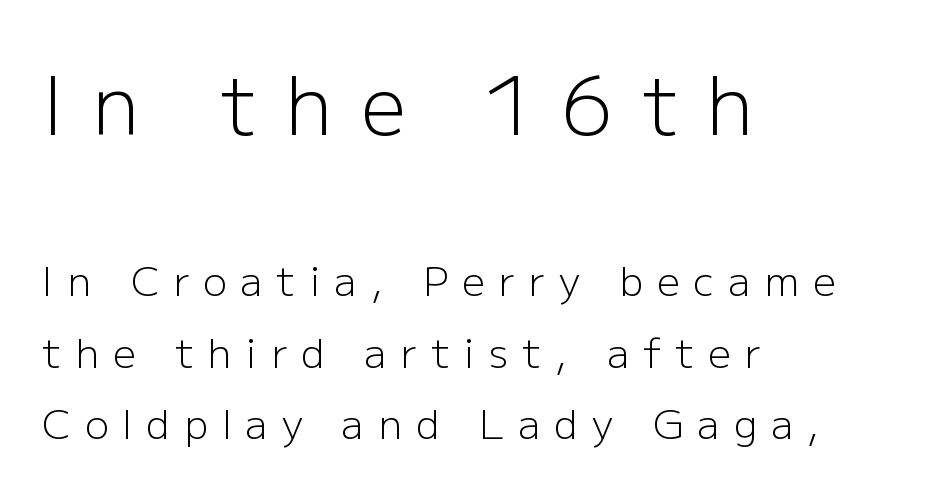
{"serif": "no", "italic": "no", "bold": "no", "weight": "light", "width": "normal", "stroke_contrast": "low", "x_height": "medium", "monospaced": "no", "underline": "no", "align": "left", "line_spacing_ratio": 1.79, "letter_spacing": "wide", "letter_spacing_em": 0.35, "larger_block": "first", "size_ratio": 2.0, "glyph_px": 80}
